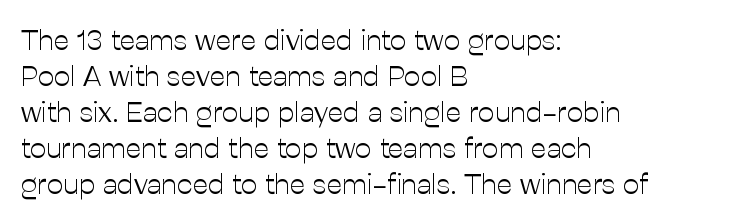
The image shows 29 px light sans-serif type, upright; set left-aligned, line spacing 1.24x, normal letter spacing, not underlined; low stroke contrast and a medium x-height.
